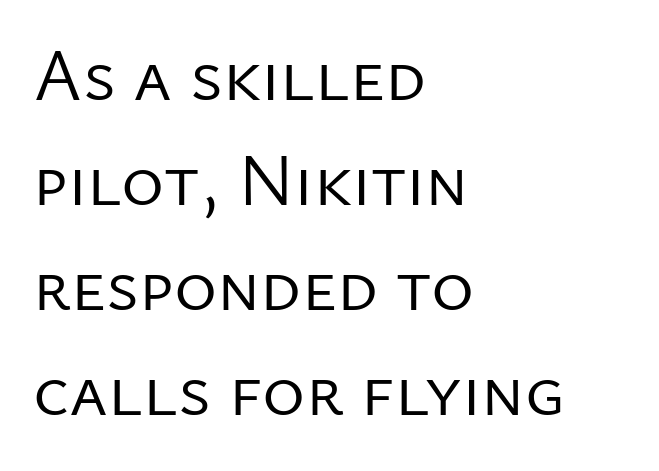
Compared with typical paragraphs, the rows here are spaced about the same. Visually the block forms a straight wall on the left and a jagged coastline on the right. Heft: none added — not bold. A roman cut, with each character standing at attention. The passage shown is not underscored anywhere.
